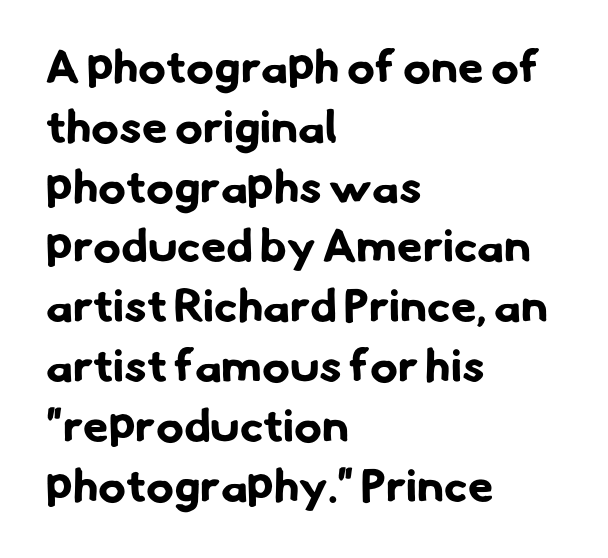
The image shows 46 px bold sans-serif type; set left-aligned, normal line spacing (1.3x), normal letter spacing, not underlined; low stroke contrast and a small x-height.
